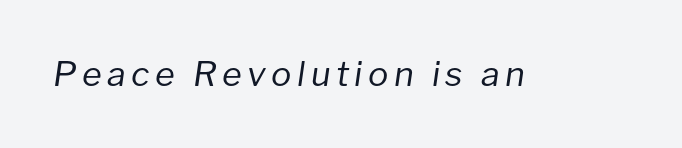
Spacing verdict: proportional, widths tailored to each character. The specimen omits any rule beneath the text block's lines. The weight tops out at a normal text grade. Posture: slanted.
